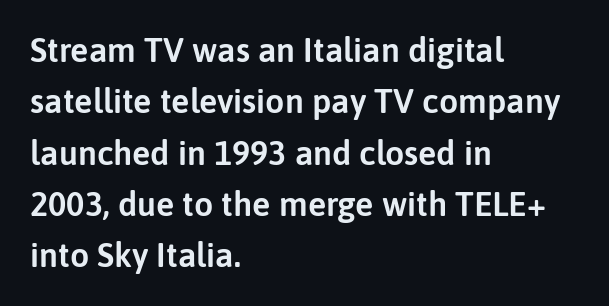
Posture: vertical. This sample keeps an unexceptional amount of space between lines. Grotesque or geometric, the face here clearly has no serifs. Looks like regular typesetting: each glyph gets only the width it needs.
